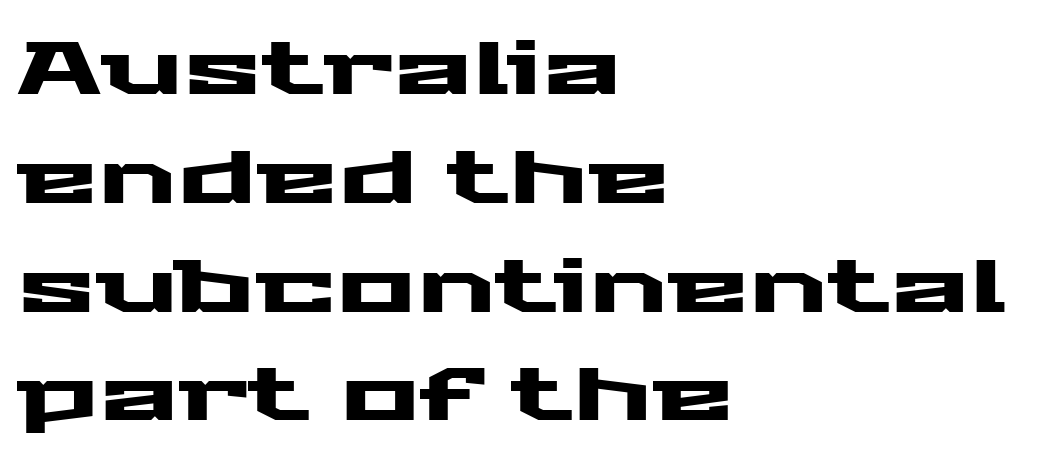
{"serif": "no", "italic": "no", "width": "wide", "stroke_contrast": "medium", "x_height": "medium", "monospaced": "no", "underline": "no", "align": "left", "line_spacing": "normal", "line_spacing_ratio": 1.47, "letter_spacing": "normal", "letter_spacing_em": 0.0, "glyph_px": 74}
